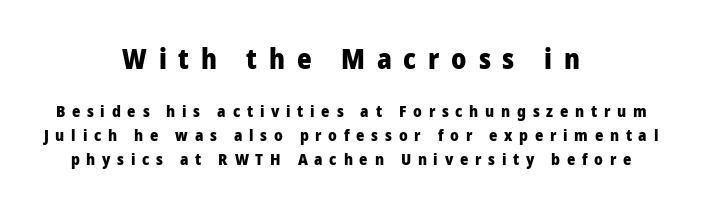
Q: Is the text bold? A: Yes.
Q: Is the text italic (slanted)? A: No, it is upright.
Q: Is the typeface a serif or a sans-serif typeface? A: Sans-serif.
Q: Is the text underlined? A: No.
Q: How is the paragraph aligned? A: Centered.
Q: Is the spacing between letters normal or unusually wide? A: Unusually wide.
Q: Is the spacing between lines tight, normal or loose? A: Normal.
Q: Which block of text is set in a larger size, the first (top) or the second (bottom)? A: The first (top) one.
Q: Width (condensed, normal, or wide)? A: Normal.
Q: Stroke contrast? A: Low.
Q: x-height? A: Medium.
Q: Monospaced? A: No.
